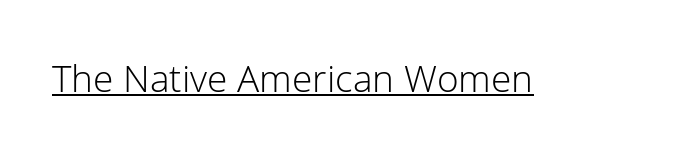
The passage shown is typed in a proportional face where columns would drift. Inter-character spacing is left at the font's built-in metrics. I'd call this a sans setting — the letters go barefoot. The letterforms sit at book weight or below. The letters stand straight up with perfectly vertical stems.
